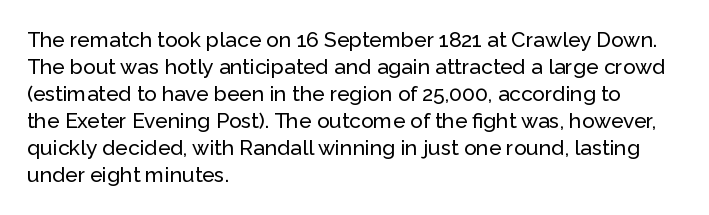
The letters stand straight up with perfectly vertical stems. Tracking here is standard; glyphs follow each other at the usual distance. Whoever set this chose a conventional vertical rhythm. The paragraph has a hard left edge and a soft right edge. Has an underline been added? It has not.
